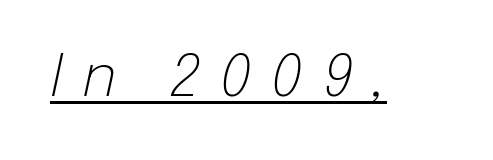
Q: Is the text bold? A: No.
Q: Is the text italic (slanted)? A: Yes, it leans right by about 12 degrees.
Q: Is the text underlined? A: Yes.
Q: Is the spacing between letters normal or unusually wide? A: Unusually wide.
Q: Width (condensed, normal, or wide)? A: Normal.
Q: Stroke contrast? A: Low.
Q: x-height? A: Medium.
Q: Monospaced? A: No.
